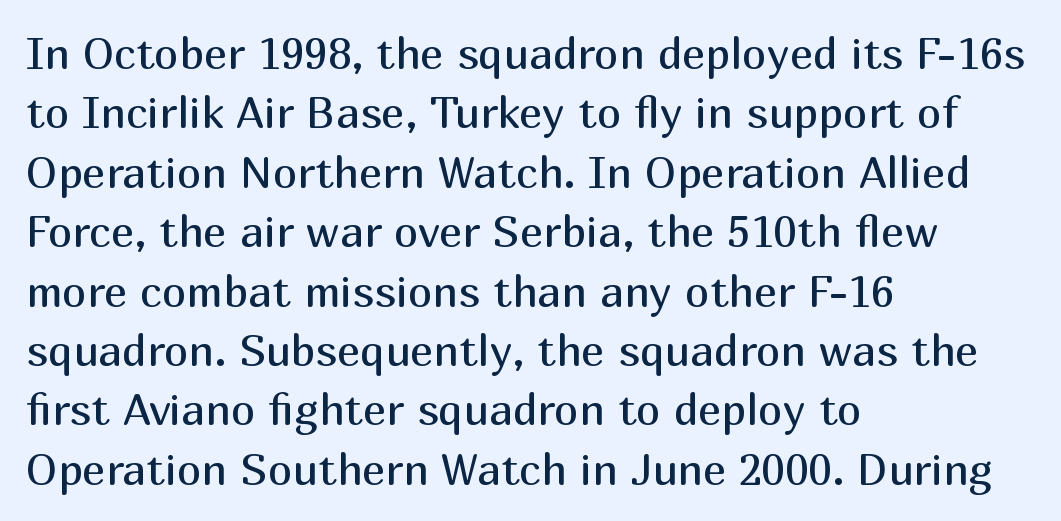
Q: Is the text bold? A: No.
Q: Is the text italic (slanted)? A: No, it is upright.
Q: Is the typeface a serif or a sans-serif typeface? A: Sans-serif.
Q: Is the text underlined? A: No.
Q: How is the paragraph aligned? A: Left-aligned.
Q: Is the spacing between letters normal or unusually wide? A: Normal.
Q: Is the spacing between lines tight, normal or loose? A: Normal.
Q: Width (condensed, normal, or wide)? A: Normal.
Q: Stroke contrast? A: Medium.
Q: x-height? A: Medium.
Q: Monospaced? A: No.
